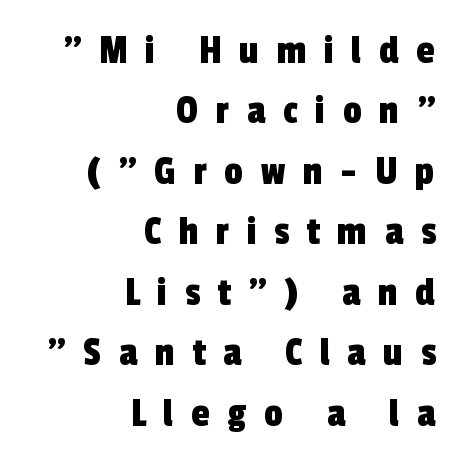
The setting favours the right margin, as signatures and pull-quotes sometimes do. Inter-character spacing is expanded well beyond the font's built-in metrics. Bare-footed words on every line. Spacing verdict: proportional, widths tailored to each character.
